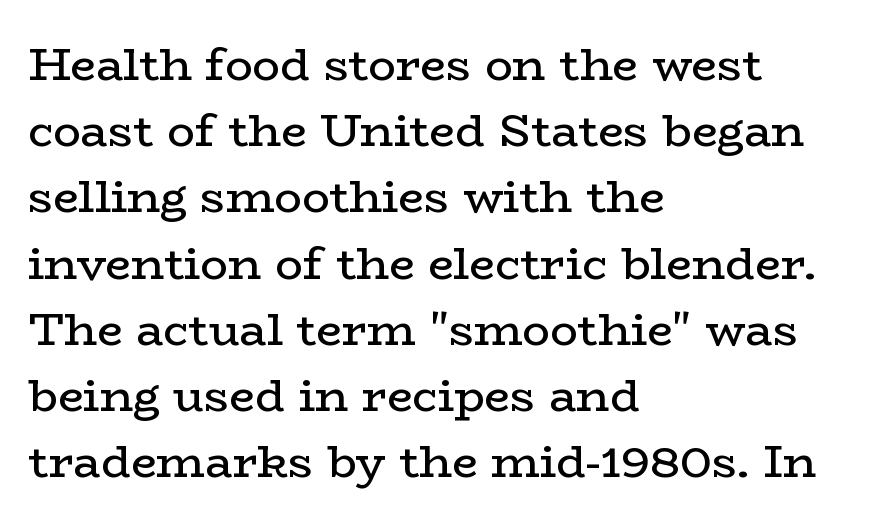
Q: Is the text bold? A: No.
Q: Is the text italic (slanted)? A: No, it is upright.
Q: Is the typeface a serif or a sans-serif typeface? A: Serif.
Q: Is the text underlined? A: No.
Q: How is the paragraph aligned? A: Left-aligned.
Q: Is the spacing between letters normal or unusually wide? A: Normal.
Q: Is the spacing between lines tight, normal or loose? A: Normal.
Q: Width (condensed, normal, or wide)? A: Wide.
Q: Stroke contrast? A: Low.
Q: x-height? A: Medium.
Q: Monospaced? A: No.
